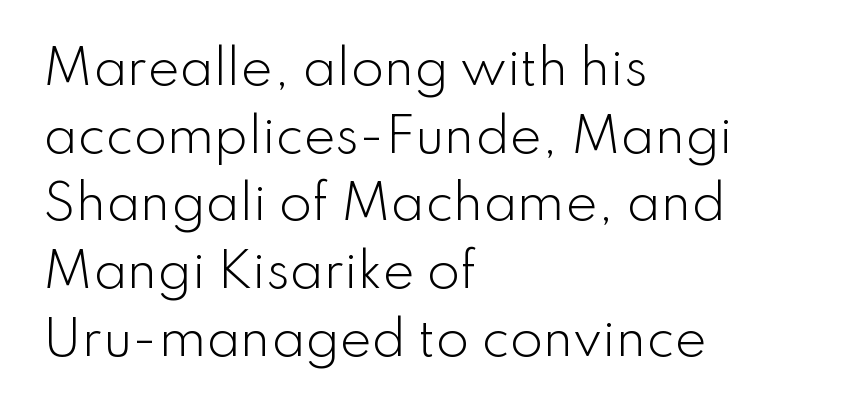
The image shows 48 px light sans-serif type, upright; set left-aligned, normal line spacing (1.41x), normal letter spacing, not underlined; low stroke contrast and a small x-height.
